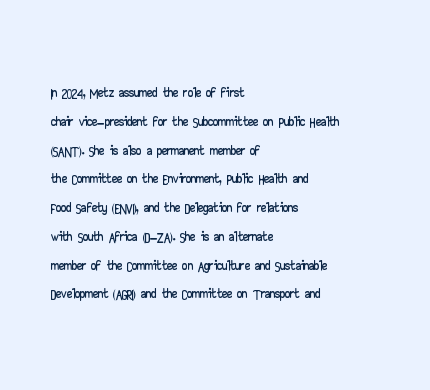
The image shows 21 px text type, upright; set left-aligned, normal line spacing (1.37x), normal letter spacing, not underlined.
